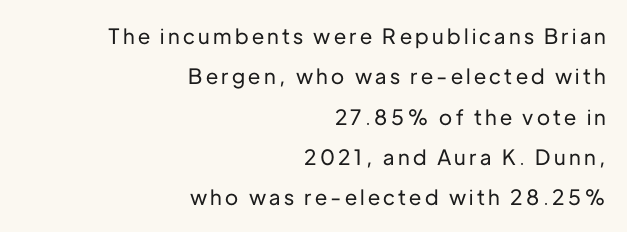
The image shows 21 px text type, upright; set right-aligned, loose line spacing (1.92x), not underlined.
